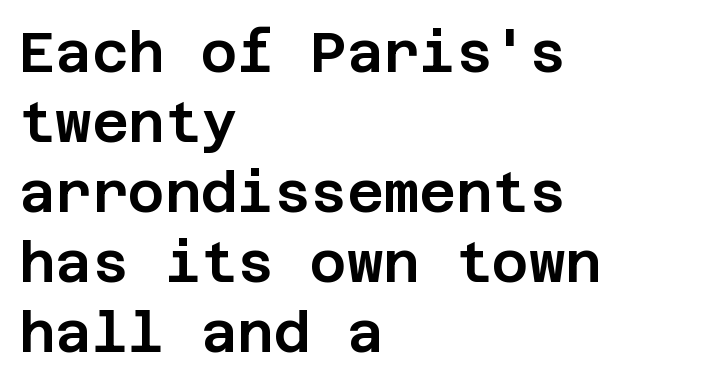
Every row of glyphs begins at an identical x-position on the left. A clean baseline with only descenders dipping below it. I'd call this a sans setting — the letters go barefoot. Nothing unusual about the tracking: characters are spaced as the font intends. Every character sits straight up, as roman type does.
